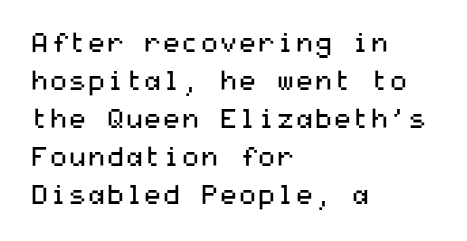
The designer left line spacing at the default. A classic flush-left, rag-right setting is used for this passage. The font sits on the lighter half of the weight spectrum, regular included. The letters stand straight up with perfectly vertical stems. No word sits above an underline.
